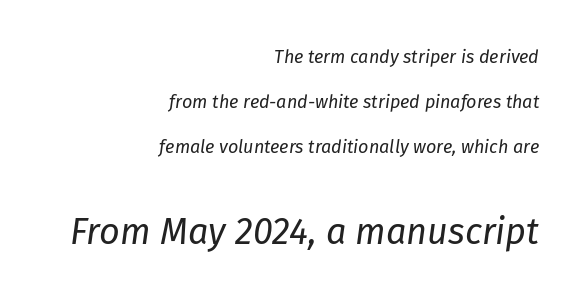
In this sample the second text group is rendered at the bigger scale. The tracking reads as untouched default to a designer's eye. In CSS terms this would be text-align: right. Baseline-to-baseline distance is far greater than the letter height.
